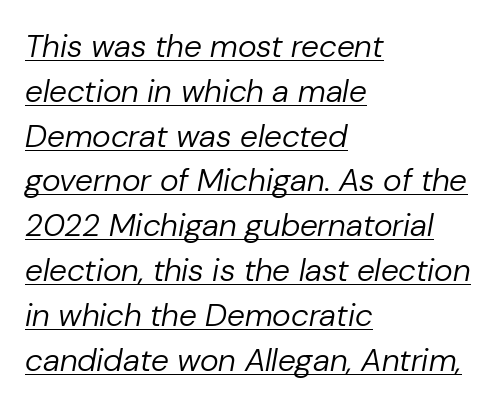
Quick note: italic. Inter-character spacing is left at the font's built-in metrics. The passage shown is typed in a proportional face where columns would drift. The cut favours lightness, reaching ordinary text weight at its darkest. Alignment: flush left.
